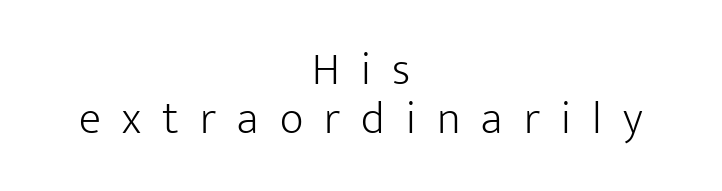
The image shows 46 px light sans-serif type, upright; set centered, tight line spacing (1.07x), unusually wide letter spacing (+0.46 em), not underlined; low stroke contrast and a medium x-height.
